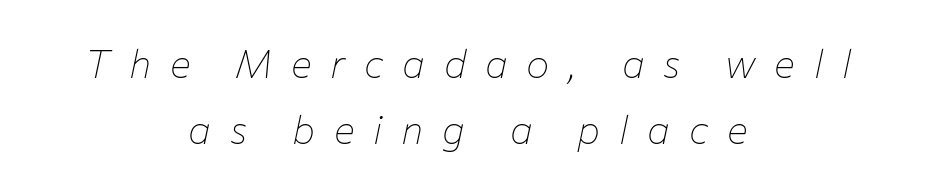
{"italic": "yes", "lean": "right", "slant_degrees": 12, "bold": "no", "weight": "thin", "width": "normal", "stroke_contrast": "low", "x_height": "medium", "monospaced": "no", "underline": "no", "align": "center", "line_spacing": "normal", "line_spacing_ratio": 1.68, "letter_spacing": "wide", "letter_spacing_em": 0.48, "glyph_px": 39}
